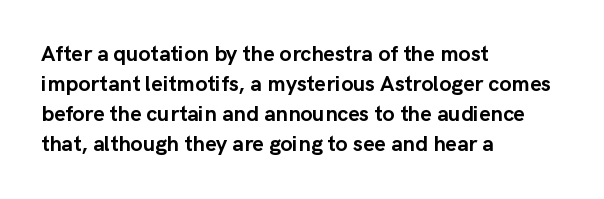
Q: Is the text bold? A: Yes.
Q: Is the text italic (slanted)? A: No, it is upright.
Q: Is the text underlined? A: No.
Q: How is the paragraph aligned? A: Left-aligned.
Q: Is the spacing between letters normal or unusually wide? A: Normal.
Q: Is the spacing between lines tight, normal or loose? A: Normal.
